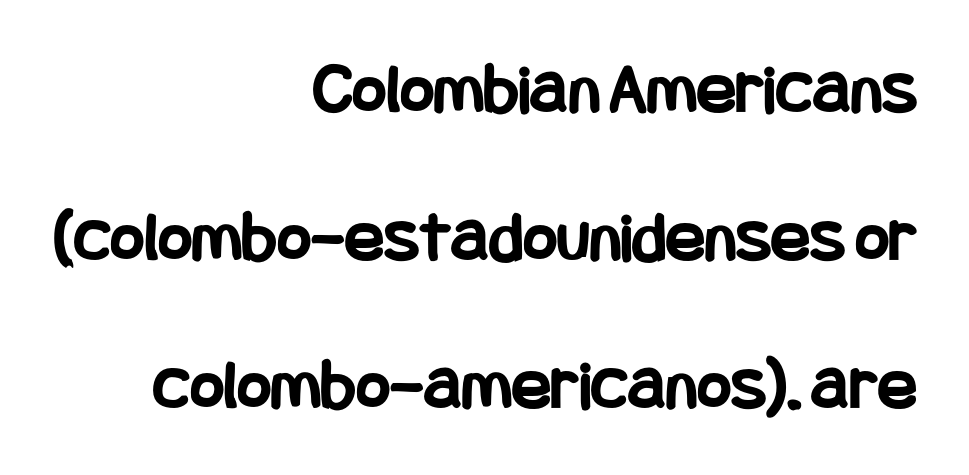
Q: Is the text bold? A: Yes.
Q: Is the text italic (slanted)? A: No, it is upright.
Q: Is the typeface a serif or a sans-serif typeface? A: Sans-serif.
Q: Is the text underlined? A: No.
Q: How is the paragraph aligned? A: Right-aligned.
Q: Is the spacing between letters normal or unusually wide? A: Normal.
Q: Is the spacing between lines tight, normal or loose? A: Loose.
Q: Width (condensed, normal, or wide)? A: Condensed.
Q: Stroke contrast? A: Low.
Q: x-height? A: Large.
